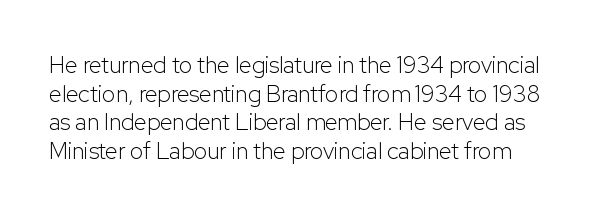
Honestly, the letter spacing is just normal — you wouldn't notice it. Lines of text with bare space underneath. Honestly, the row spacing looks completely unremarkable. Think standard paragraph weight, or any step lighter than that. Ascenders rise straight up at ninety degrees.
